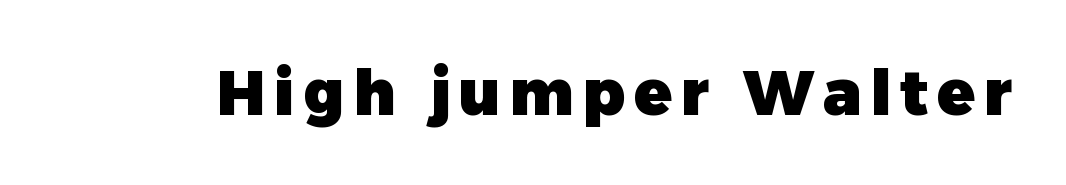
Q: Is the text bold? A: Yes.
Q: Is the text italic (slanted)? A: No, it is upright.
Q: Is the typeface a serif or a sans-serif typeface? A: Sans-serif.
Q: Is the text underlined? A: No.
Q: Width (condensed, normal, or wide)? A: Normal.
Q: Stroke contrast? A: Low.
Q: x-height? A: Medium.
Q: Monospaced? A: No.
